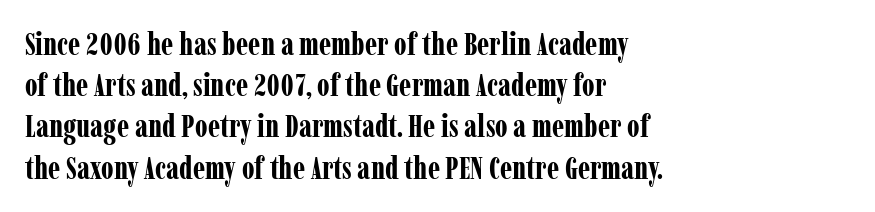
The space beneath each line is pristine and unruled. A full-strength bold gives these letters their thick strokes. The text block is weighted toward the left margin, trailing off unevenly rightward. The lettering stays uniformly vertical, giving the passage a roman look.
